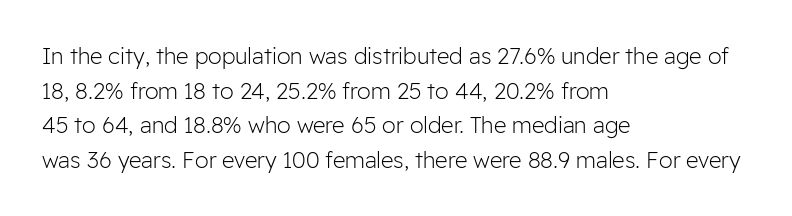
Which margin do the lines hug? The left one — the right edge is uneven. This is roman type, the default non-slanted kind. Summary of vertical rhythm: regular, with standard interline spacing. These glyphs show unthickened strokes, regular width or finer. The rendering keeps characters at their native spacing. The gap between lines stays unmarked.
